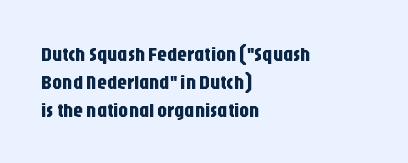
Ordinary non-slanted type is in use. Type without underlining. A typesetter would call this zero additional tracking. Horizontally, the lines are justified to the leading edge only. Honestly, the row spacing looks completely unremarkable.
